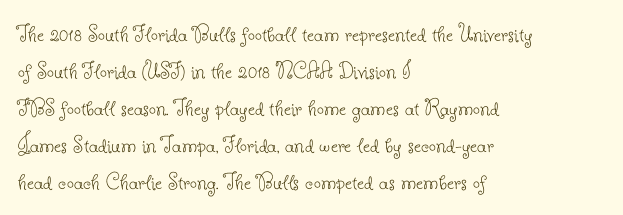
{"italic": "no", "bold": "no", "underline": "no", "align": "left", "line_spacing": "normal", "line_spacing_ratio": 1.48, "letter_spacing": "normal", "letter_spacing_em": 0.0, "glyph_px": 25}
